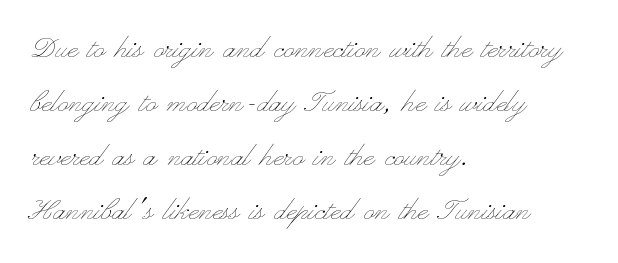
Q: Is the text bold? A: No.
Q: Is the text italic (slanted)? A: Yes.
Q: Is the text underlined? A: No.
Q: How is the paragraph aligned? A: Left-aligned.
Q: Is the spacing between letters normal or unusually wide? A: Normal.
Q: Is the spacing between lines tight, normal or loose? A: Normal.
Q: Width (condensed, normal, or wide)? A: Wide.
Q: Stroke contrast? A: Low.
Q: x-height? A: Small.
Q: Monospaced? A: No.
